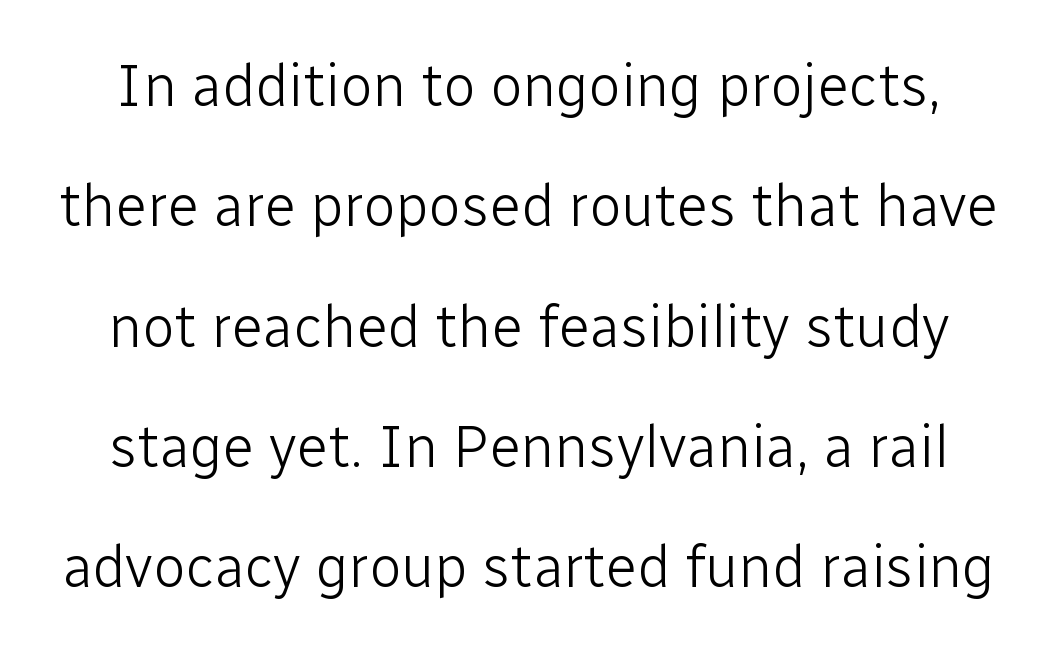
{"serif": "no", "italic": "no", "bold": "no", "weight": "light", "width": "normal", "stroke_contrast": "low", "x_height": "medium", "monospaced": "no", "underline": "no", "line_spacing": "loose", "line_spacing_ratio": 2.04, "letter_spacing": "normal", "letter_spacing_em": 0.0, "glyph_px": 59}
